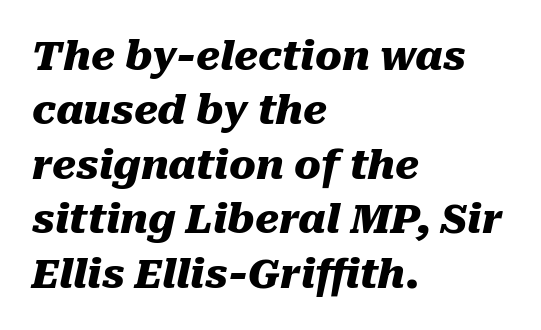
Set as a true bold cut, around the 700 mark. The line texture is even and compact thanks to regular tracking. Interline gaps are of average width in this sample. Does the lettering tilt? It does — this is italic. Short and long lines alike share a common starting point at left. Nobody drew a line under any word here.
